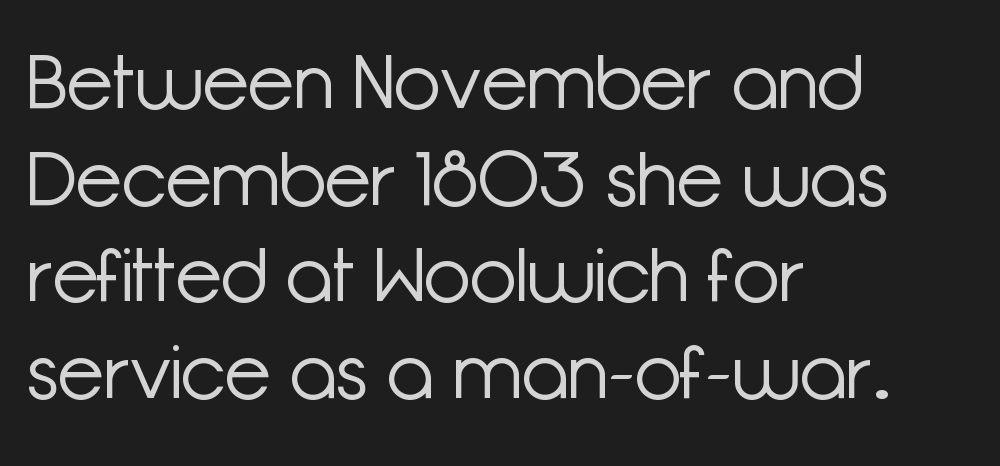
The image shows 76 px light sans-serif type, upright; set left-aligned, normal line spacing (1.27x), normal letter spacing, not underlined; low stroke contrast and a medium x-height.
